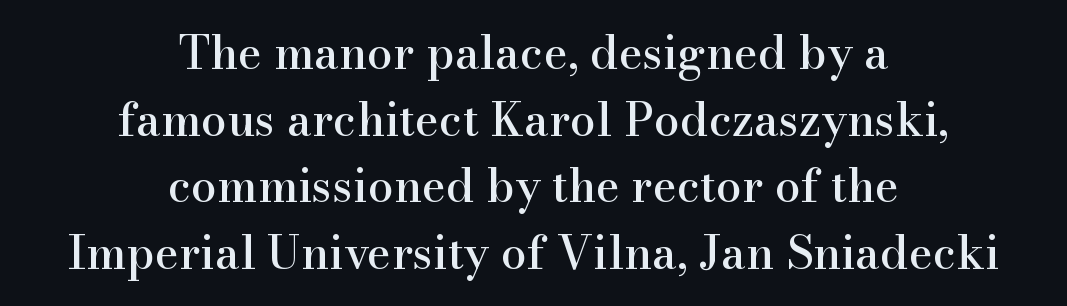
Unlike italic type, these characters show no tilt at all. Each letter's strokes conclude with small projecting serifs. The lines sit at an ordinary, default distance from one another. The rendering positions every line midway between the sides. Only glyphs here, with clear space below each row.
